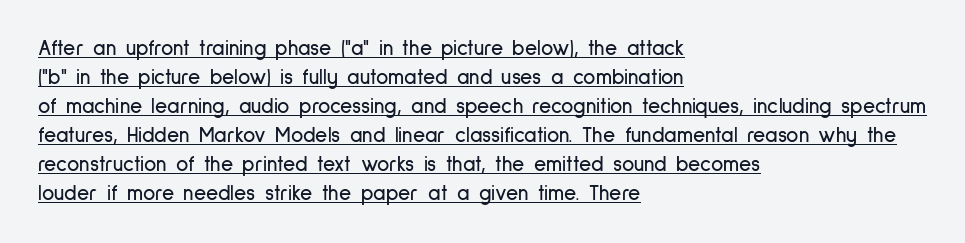
Q: Is the text italic (slanted)? A: No, it is upright.
Q: Is the text underlined? A: Yes.
Q: How is the paragraph aligned? A: Left-aligned.
Q: Is the spacing between letters normal or unusually wide? A: Normal.
Q: Is the spacing between lines tight, normal or loose? A: Normal.
